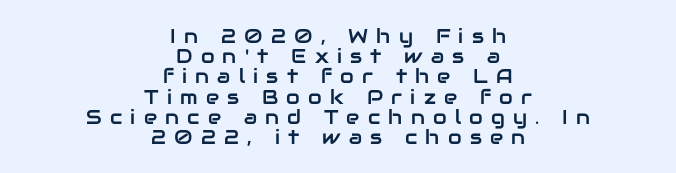
The image shows 20 px text type, upright; set centered, tight line spacing (1.01x), unusually wide letter spacing (+0.41 em), not underlined.
